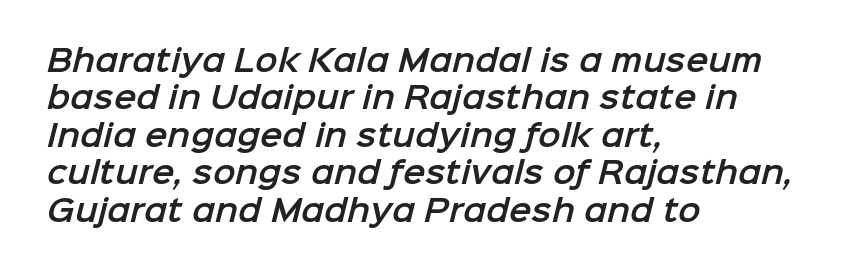
{"serif": "no", "width": "normal", "stroke_contrast": "low", "x_height": "medium", "monospaced": "no", "underline": "no", "align": "left", "line_spacing": "normal", "line_spacing_ratio": 1.25, "letter_spacing": "normal", "letter_spacing_em": 0.0, "glyph_px": 30}
